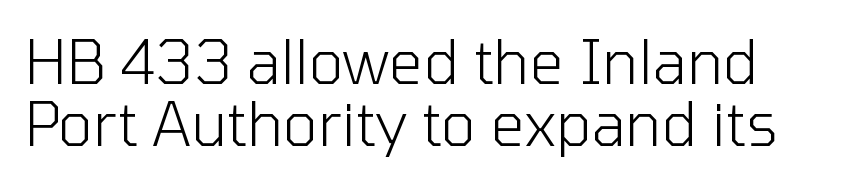
Characters follow at the spacing the type designer built in. The rendering shows plain stroke endings on the letterforms — a sans-serif design. Reading down the column, the eye jumps only a short way to each next line. Nothing heavy about these letters — not bold at all. Underline: absent. Note the varied advance widths — an 'i' is clearly narrower than an 'm'.
